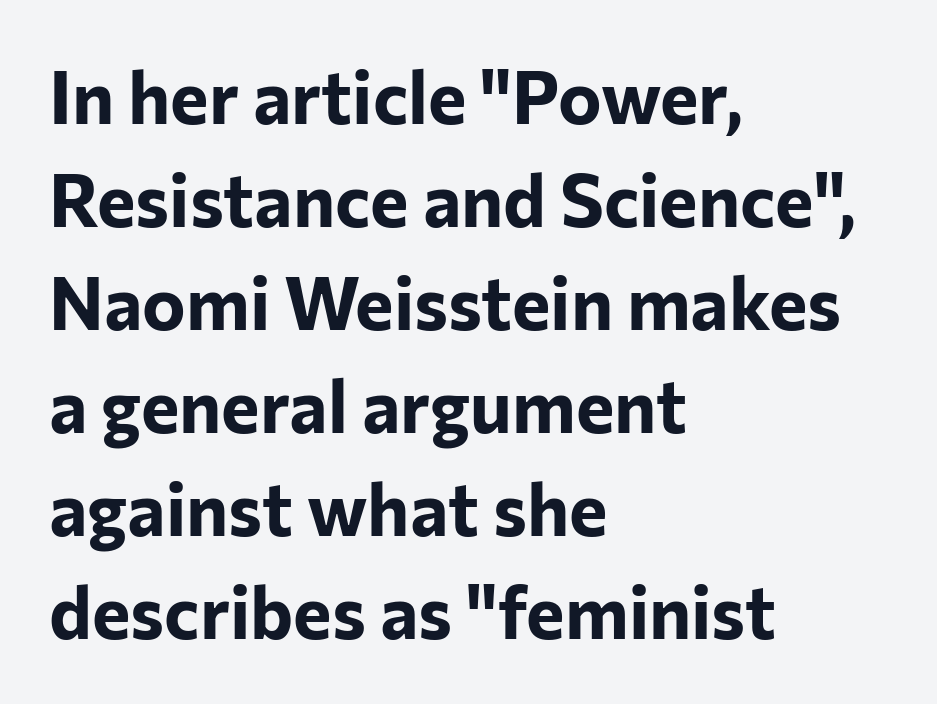
Q: Is the text bold? A: Yes.
Q: Is the text italic (slanted)? A: No, it is upright.
Q: Is the typeface a serif or a sans-serif typeface? A: Sans-serif.
Q: Is the text underlined? A: No.
Q: How is the paragraph aligned? A: Left-aligned.
Q: Is the spacing between letters normal or unusually wide? A: Normal.
Q: Is the spacing between lines tight, normal or loose? A: Normal.
Q: Width (condensed, normal, or wide)? A: Normal.
Q: Stroke contrast? A: Low.
Q: x-height? A: Medium.
Q: Monospaced? A: No.
